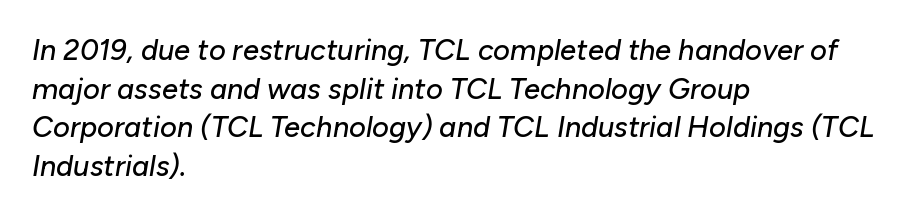
The image shows 29 px text type, italic (leaning right); set left-aligned, normal line spacing (1.33x), normal letter spacing, not underlined; low stroke contrast and a medium x-height.
